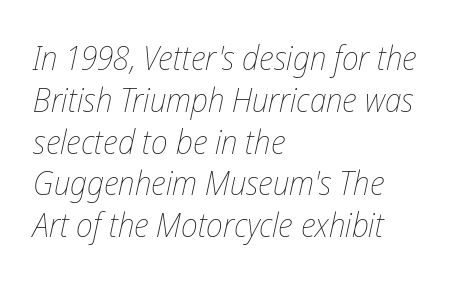
Counters stay open thanks to moderate or lighter strokes. Each row of text sits above clean, open space. This rendering leaves character spacing at its baseline value. The lines are quadded left.
